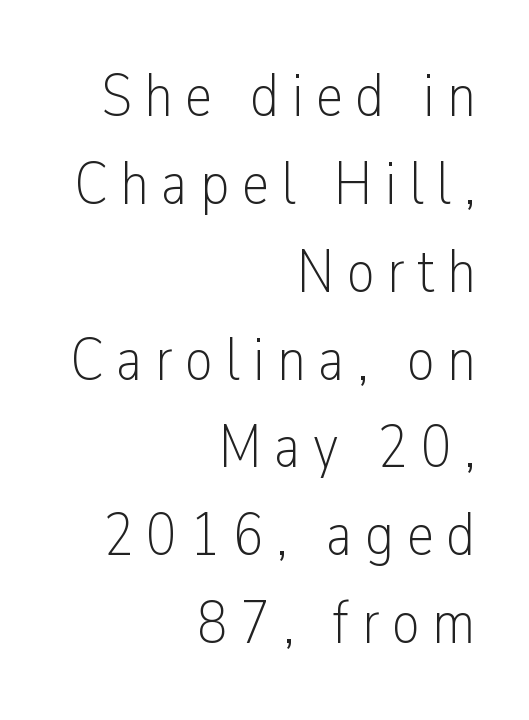
Q: Is the text bold? A: No.
Q: Is the text italic (slanted)? A: No, it is upright.
Q: Is the typeface a serif or a sans-serif typeface? A: Sans-serif.
Q: Is the text underlined? A: No.
Q: How is the paragraph aligned? A: Right-aligned.
Q: Is the spacing between letters normal or unusually wide? A: Unusually wide.
Q: Is the spacing between lines tight, normal or loose? A: Normal.
Q: Width (condensed, normal, or wide)? A: Condensed.
Q: Stroke contrast? A: Low.
Q: x-height? A: Medium.
Q: Monospaced? A: No.
